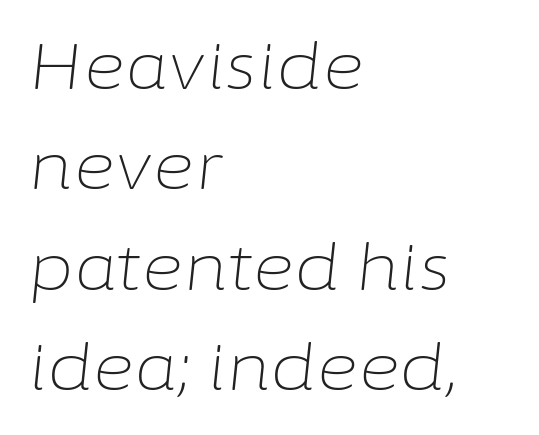
The image shows 64 px light type, italic (leaning right); set left-aligned, normal line spacing (1.57x), normal letter spacing, not underlined; low stroke contrast and a medium x-height.
